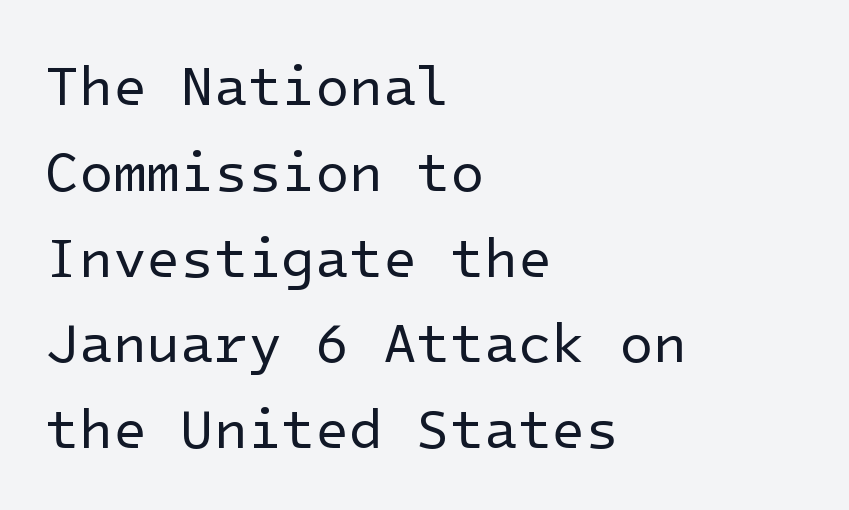
{"serif": "no", "italic": "no", "bold": "no", "weight": "regular", "width": "normal", "stroke_contrast": "low", "x_height": "medium", "underline": "no", "align": "left", "line_spacing": "normal", "line_spacing_ratio": 1.56, "letter_spacing": "normal", "letter_spacing_em": 0.0, "glyph_px": 55}
